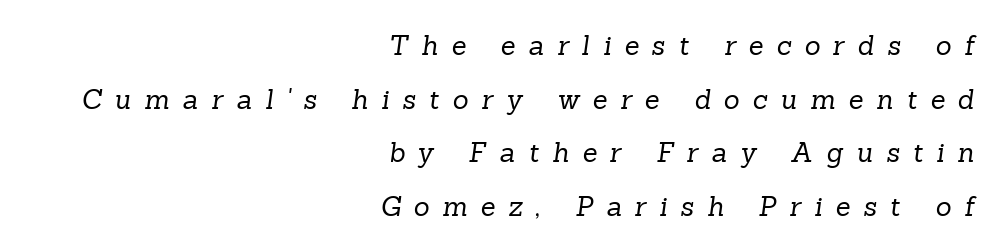
Q: Is the text bold? A: No.
Q: Is the text underlined? A: No.
Q: How is the paragraph aligned? A: Right-aligned.
Q: Is the spacing between letters normal or unusually wide? A: Unusually wide.
Q: Is the spacing between lines tight, normal or loose? A: Loose.
